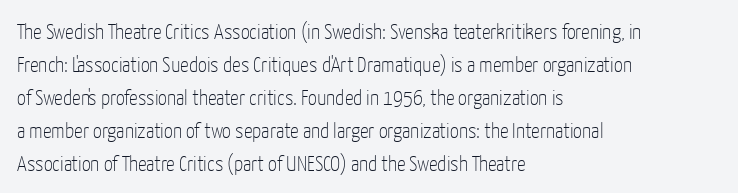
Q: Is the text bold? A: No.
Q: Is the text italic (slanted)? A: No, it is upright.
Q: Is the text underlined? A: No.
Q: How is the paragraph aligned? A: Left-aligned.
Q: Is the spacing between letters normal or unusually wide? A: Normal.
Q: Is the spacing between lines tight, normal or loose? A: Normal.
